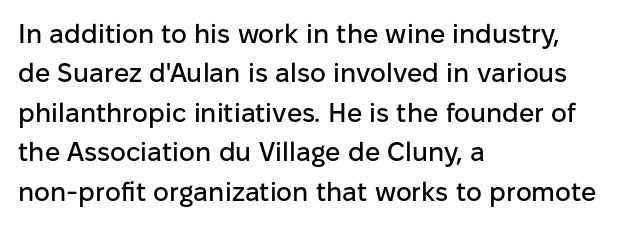
The image shows 27 px text type, upright; set left-aligned, normal line spacing (1.46x), normal letter spacing, not underlined.
